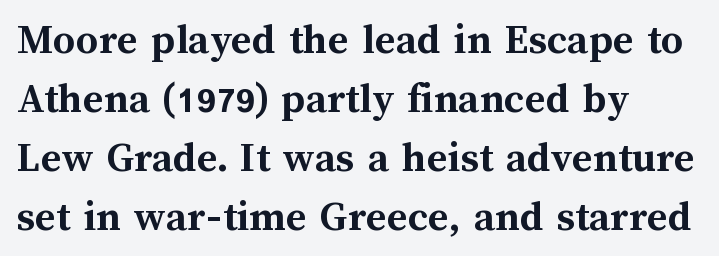
The image shows 44 px semibold type, upright; set left-aligned, normal line spacing (1.34x), normal letter spacing, not underlined; medium stroke contrast and a medium x-height.
